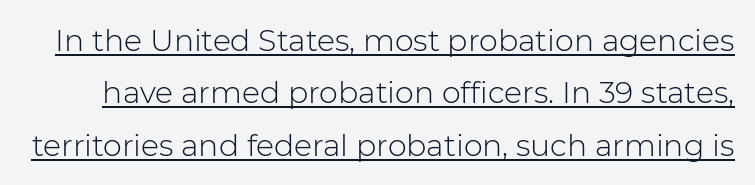
Q: Is the text bold? A: No.
Q: Is the text italic (slanted)? A: No, it is upright.
Q: Is the typeface a serif or a sans-serif typeface? A: Sans-serif.
Q: Is the text underlined? A: Yes.
Q: Is the spacing between letters normal or unusually wide? A: Normal.
Q: Width (condensed, normal, or wide)? A: Normal.
Q: Stroke contrast? A: Low.
Q: x-height? A: Medium.
Q: Monospaced? A: No.
